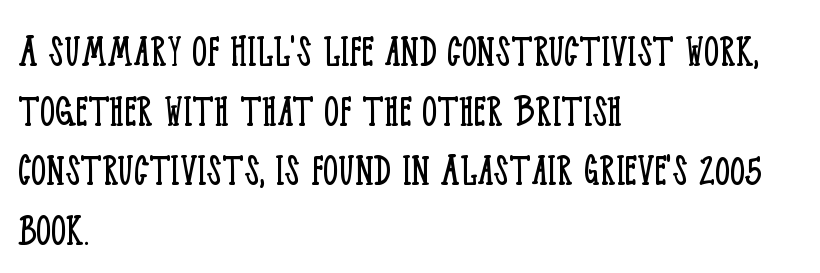
{"serif": "yes", "italic": "no", "bold": "no", "weight": "light", "width": "condensed", "stroke_contrast": "low", "x_height": "large", "monospaced": "no", "underline": "no", "align": "left", "line_spacing_ratio": 1.24, "letter_spacing": "normal", "letter_spacing_em": 0.0, "glyph_px": 48}
